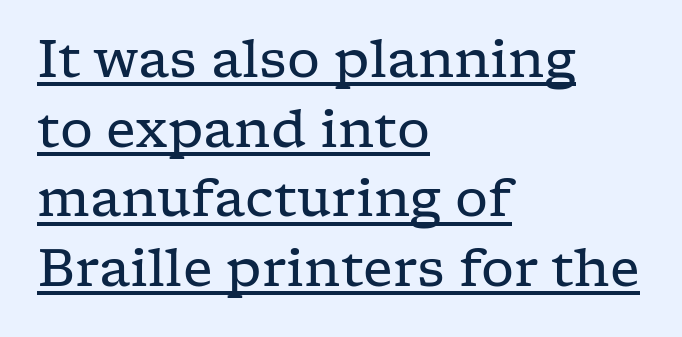
The image shows 52 px regular-weight, wide serif type, upright; set left-aligned, normal line spacing (1.34x), normal letter spacing, underlined; low stroke contrast and a medium x-height.
